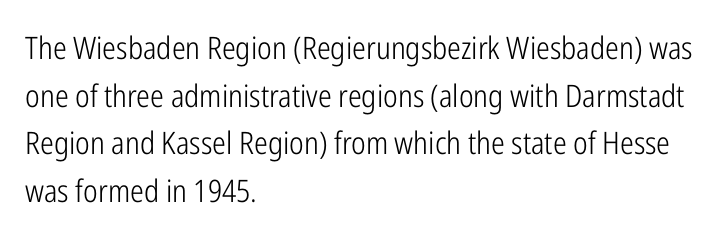
{"serif": "no", "italic": "no", "bold": "no", "weight": "light", "width": "condensed", "stroke_contrast": "low", "x_height": "medium", "monospaced": "no", "underline": "no", "align": "left", "line_spacing": "normal", "line_spacing_ratio": 1.54, "letter_spacing": "normal", "letter_spacing_em": 0.0, "glyph_px": 31}
